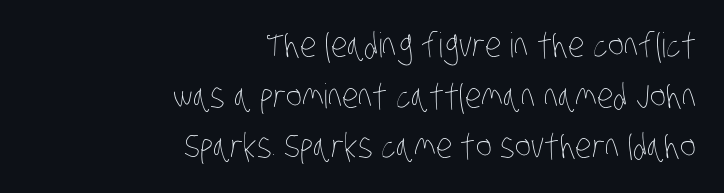
{"bold": "no", "weight": "thin", "width": "condensed", "stroke_contrast": "low", "x_height": "large", "monospaced": "no", "underline": "no", "align": "right", "line_spacing": "normal", "line_spacing_ratio": 1.49, "letter_spacing": "normal", "letter_spacing_em": 0.0, "glyph_px": 34}
